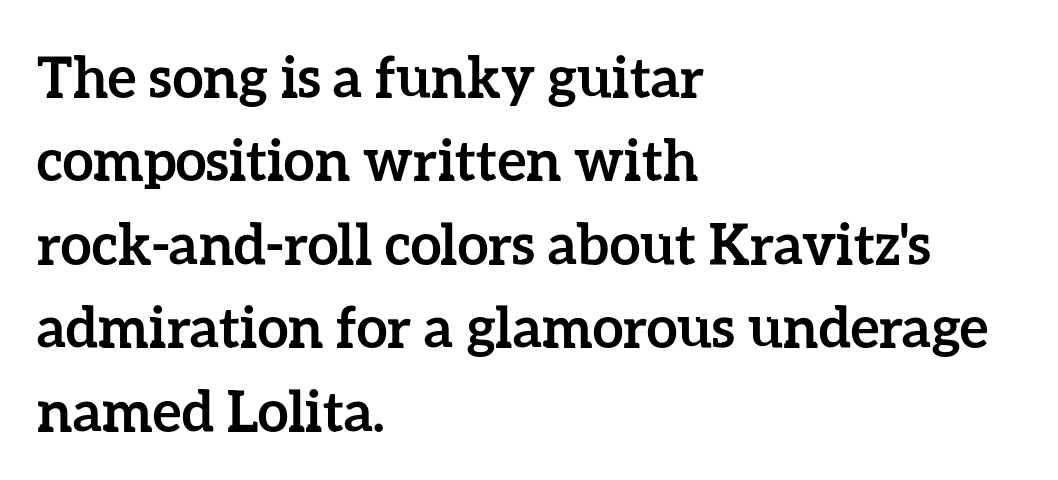
Q: Is the text bold? A: Yes.
Q: Is the text italic (slanted)? A: No, it is upright.
Q: Is the text underlined? A: No.
Q: How is the paragraph aligned? A: Left-aligned.
Q: Is the spacing between letters normal or unusually wide? A: Normal.
Q: Is the spacing between lines tight, normal or loose? A: Normal.
Q: Width (condensed, normal, or wide)? A: Normal.
Q: Stroke contrast? A: Low.
Q: x-height? A: Medium.
Q: Monospaced? A: No.
